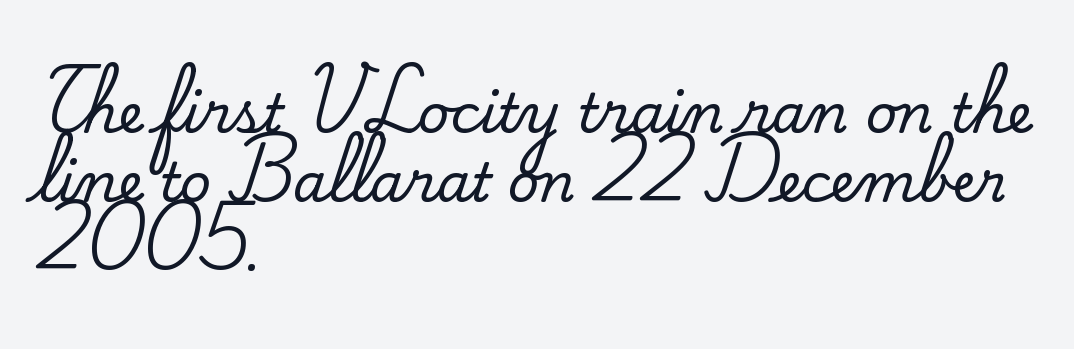
Q: Is the text italic (slanted)? A: Yes.
Q: Is the typeface a serif or a sans-serif typeface? A: Serif.
Q: Is the text underlined? A: No.
Q: How is the paragraph aligned? A: Left-aligned.
Q: Is the spacing between letters normal or unusually wide? A: Normal.
Q: Is the spacing between lines tight, normal or loose? A: Normal.
Q: Width (condensed, normal, or wide)? A: Normal.
Q: Stroke contrast? A: Medium.
Q: x-height? A: Small.
Q: Monospaced? A: No.
